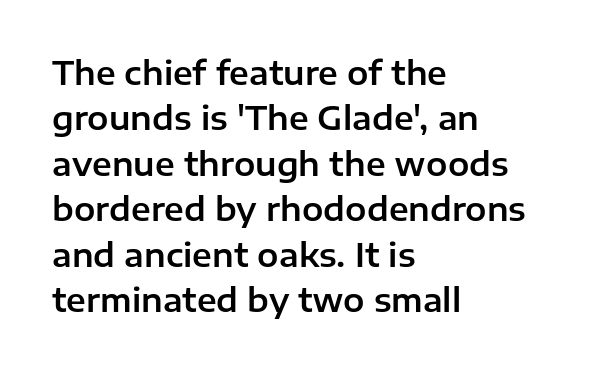
Q: Is the text italic (slanted)? A: No, it is upright.
Q: Is the typeface a serif or a sans-serif typeface? A: Sans-serif.
Q: Is the text underlined? A: No.
Q: How is the paragraph aligned? A: Left-aligned.
Q: Is the spacing between letters normal or unusually wide? A: Normal.
Q: Is the spacing between lines tight, normal or loose? A: Normal.
Q: Width (condensed, normal, or wide)? A: Normal.
Q: Stroke contrast? A: Low.
Q: x-height? A: Medium.
Q: Monospaced? A: No.
